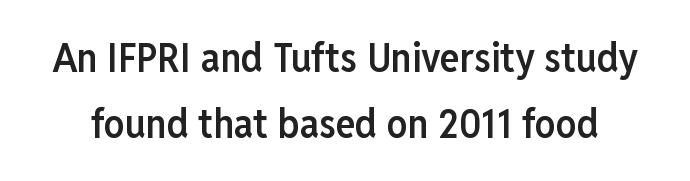
{"serif": "no", "italic": "no", "bold": "semi", "weight": "semibold", "width": "condensed", "stroke_contrast": "low", "x_height": "medium", "monospaced": "no", "underline": "no", "line_spacing": "normal", "line_spacing_ratio": 1.62, "letter_spacing": "normal", "letter_spacing_em": 0.0, "glyph_px": 41}
